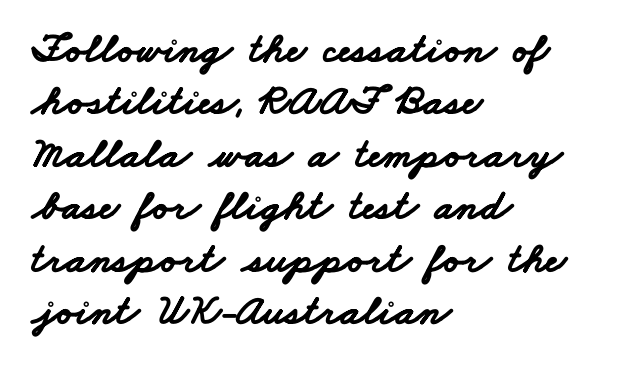
{"serif": "no", "bold": "yes", "weight": "bold", "width": "wide", "stroke_contrast": "low", "x_height": "small", "monospaced": "no", "underline": "no", "align": "left", "line_spacing_ratio": 1.22, "letter_spacing": "normal", "letter_spacing_em": 0.0, "glyph_px": 43}
